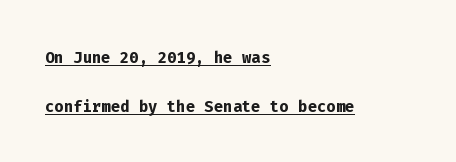
Q: Is the text bold? A: Yes.
Q: Is the text italic (slanted)? A: No, it is upright.
Q: Is the text underlined? A: Yes.
Q: How is the paragraph aligned? A: Left-aligned.
Q: Is the spacing between letters normal or unusually wide? A: Normal.
Q: Is the spacing between lines tight, normal or loose? A: Loose.
